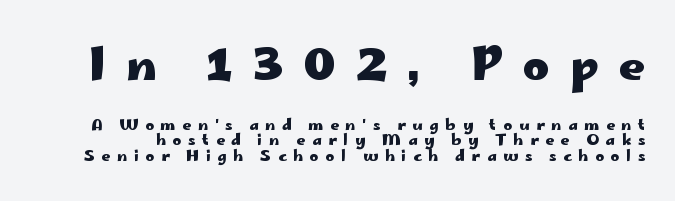
The image shows 45 px heavy, wide sans-serif type, upright; set tight line spacing (1.04x), unusually wide letter spacing (+0.45 em), not underlined; the first (top) block is 3.0x larger; low stroke contrast and a small x-height.
